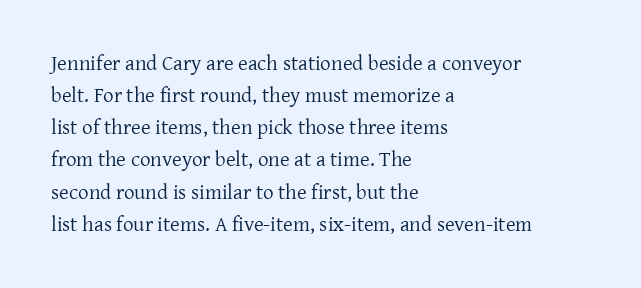
The image shows 21 px text type, upright; set left-aligned, normal line spacing (1.53x), normal letter spacing, not underlined.
